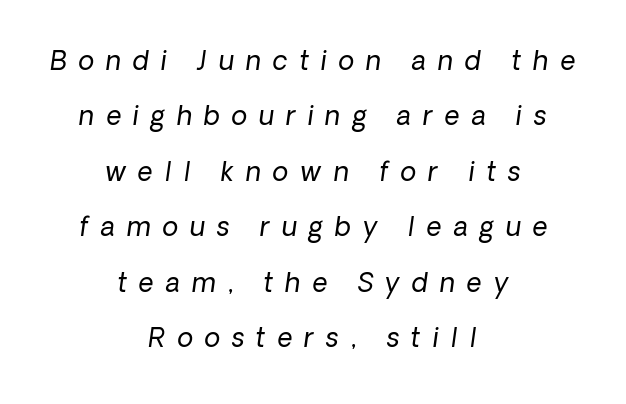
The image shows 26 px text type, italic (leaning right); set centered, loose line spacing (2.13x), unusually wide letter spacing (+0.46 em), not underlined.
